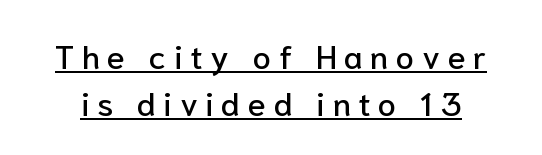
Has an underline been added? It has. Grotesque or geometric, the face here clearly has no serifs. Successive baselines arrive at the customary interval. Tall strokes in this sample are plumb rather than angled. Loose tracking; the words dissolve into strings of separated letters.
